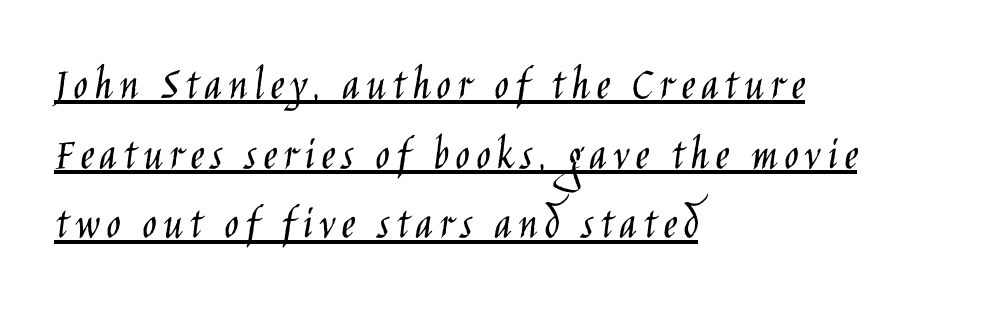
{"serif": "no", "bold": "no", "weight": "light", "width": "condensed", "stroke_contrast": "low", "x_height": "large", "monospaced": "no", "underline": "yes", "align": "left", "line_spacing": "normal", "line_spacing_ratio": 1.45, "glyph_px": 48}
